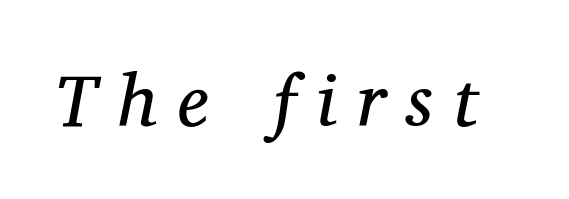
Underline: absent. This sample has the flowing, uneven cadence of proportional lettering. Stroke thickness stays within the range of a standard reading face or lighter. This sample uses expanded letter spacing, leaving extra air between glyphs.
